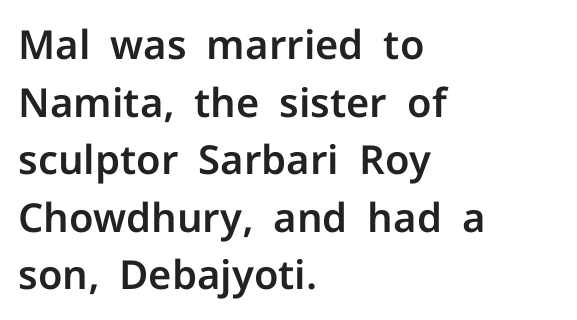
You can tell it's not italic because the verticals are truly vertical. The strip under each line holds only bare page. Layout note: lines flush left. Students, note that the glyphs here touch the page at normal intervals. Is this a fixed-width face? No — the glyphs have proportional, varying widths. Grotesque or geometric, the face here clearly has no serifs.
